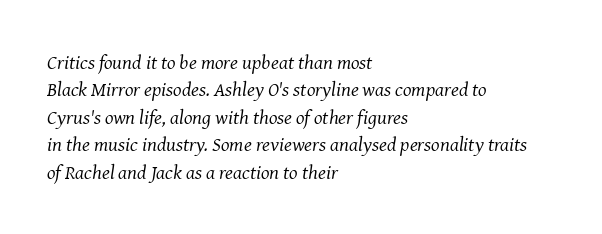
The image shows 20 px text type, italic (leaning right); set left-aligned, normal line spacing (1.37x), normal letter spacing, not underlined.
